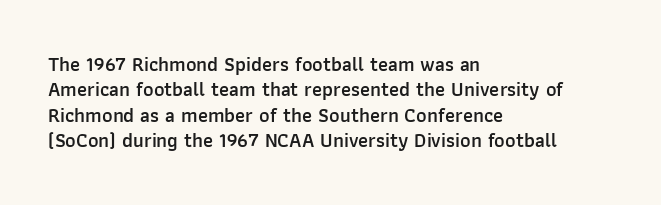
Q: Is the text bold? A: Semi-bold.
Q: Is the text italic (slanted)? A: No, it is upright.
Q: Is the text underlined? A: No.
Q: How is the paragraph aligned? A: Left-aligned.
Q: Is the spacing between letters normal or unusually wide? A: Normal.
Q: Is the spacing between lines tight, normal or loose? A: Normal.
